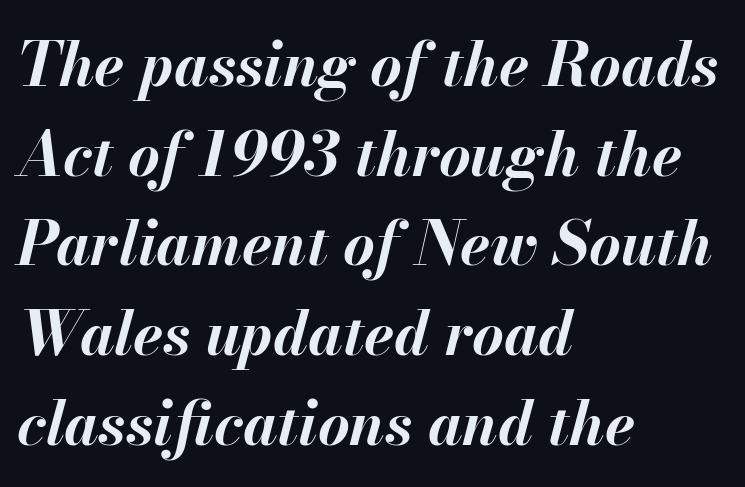
Q: Is the text bold? A: Yes.
Q: Is the text italic (slanted)? A: Yes, it leans right by about 13 degrees.
Q: Is the text underlined? A: No.
Q: How is the paragraph aligned? A: Left-aligned.
Q: Is the spacing between letters normal or unusually wide? A: Normal.
Q: Is the spacing between lines tight, normal or loose? A: Normal.
Q: Width (condensed, normal, or wide)? A: Normal.
Q: Stroke contrast? A: Medium.
Q: x-height? A: Small.
Q: Monospaced? A: No.
